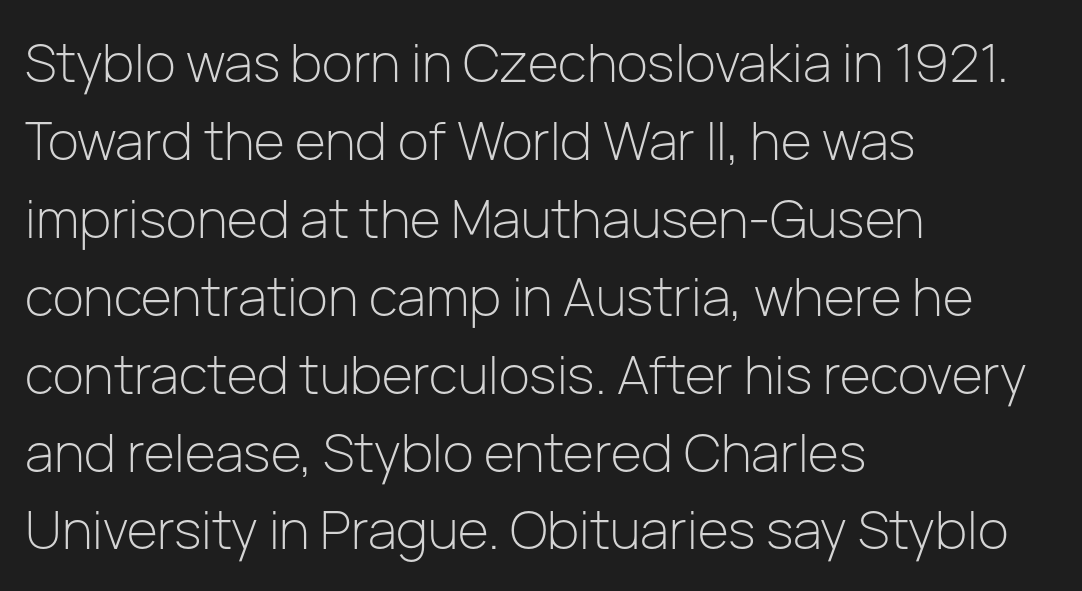
{"serif": "no", "italic": "no", "bold": "no", "weight": "light", "width": "normal", "stroke_contrast": "low", "x_height": "medium", "monospaced": "no", "underline": "no", "align": "left", "line_spacing": "normal", "line_spacing_ratio": 1.47, "letter_spacing": "normal", "letter_spacing_em": 0.0, "glyph_px": 53}
